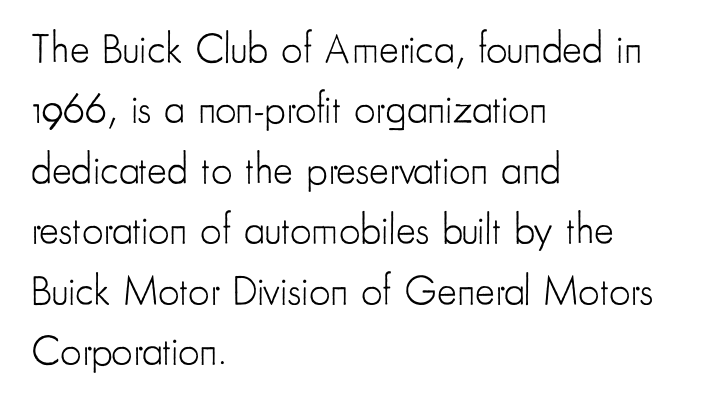
Underline: absent. Is the type heavy? It reads as light-to-regular instead. Each new line begins a customary step beneath the previous one. Note: no serifs on the glyphs. Every stem runs plumb, perpendicular to the baseline.
